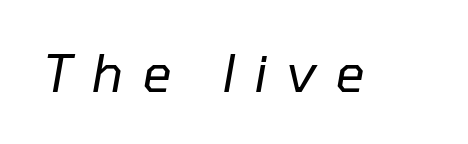
The image shows 51 px regular-weight type, italic (leaning right); set unusually wide letter spacing (+0.38 em), not underlined; low stroke contrast and a medium x-height.
